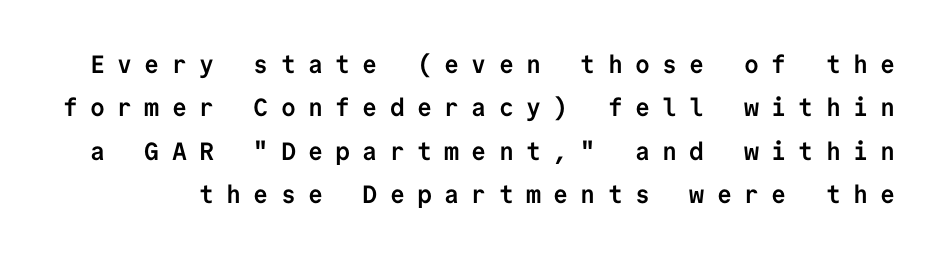
Q: Is the text bold? A: Yes.
Q: Is the text italic (slanted)? A: No, it is upright.
Q: Is the text underlined? A: No.
Q: Is the spacing between letters normal or unusually wide? A: Unusually wide.
